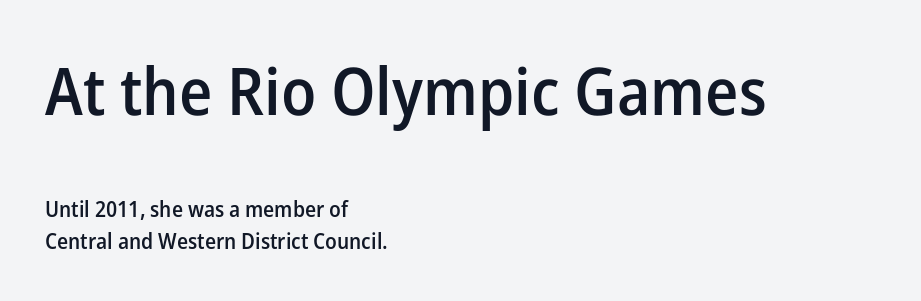
Q: Is the text bold? A: Semi-bold.
Q: Is the text italic (slanted)? A: No, it is upright.
Q: Is the typeface a serif or a sans-serif typeface? A: Sans-serif.
Q: Is the text underlined? A: No.
Q: How is the paragraph aligned? A: Left-aligned.
Q: Is the spacing between letters normal or unusually wide? A: Normal.
Q: Is the spacing between lines tight, normal or loose? A: Normal.
Q: Which block of text is set in a larger size, the first (top) or the second (bottom)? A: The first (top) one.
Q: Width (condensed, normal, or wide)? A: Normal.
Q: Stroke contrast? A: Low.
Q: x-height? A: Medium.
Q: Monospaced? A: No.
